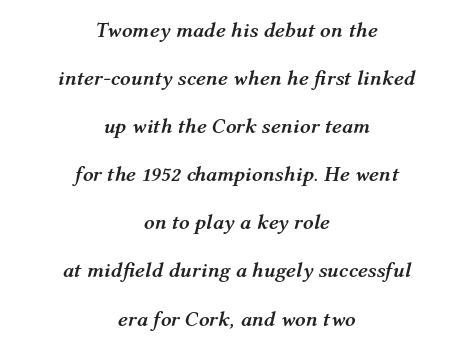
The image shows 21 px bold type, italic (leaning right); set centered, loose line spacing (2.29x), normal letter spacing, not underlined.
